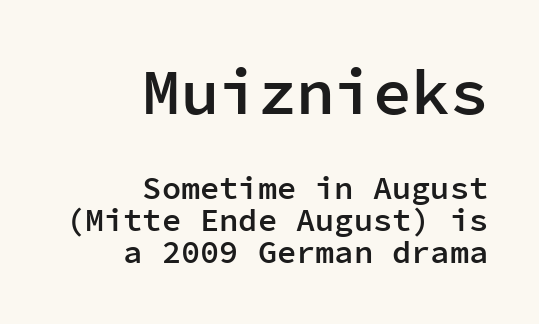
Rendered with straight, roman letterforms. Two sizes are in play, and the larger belongs to the first block. Tightly led — the rows are bunched. A typesetter would call this monospace, since all characters share one set width. The foot of each line stays bare and open.
